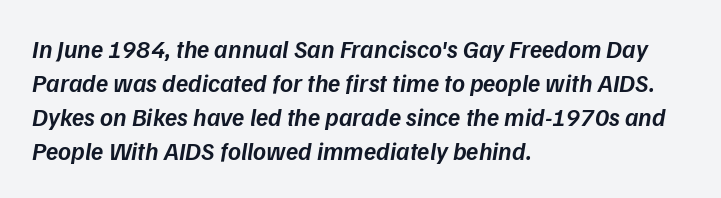
Horizontal bands of white between lines are of average thickness. Teacher's note: observe the even left margin — that is flush-left alignment. Nobody drew a line under any word here. The typography opts for an oblique posture over an upright one. A fair bit of extra ink — the face is semibold, not bold.
